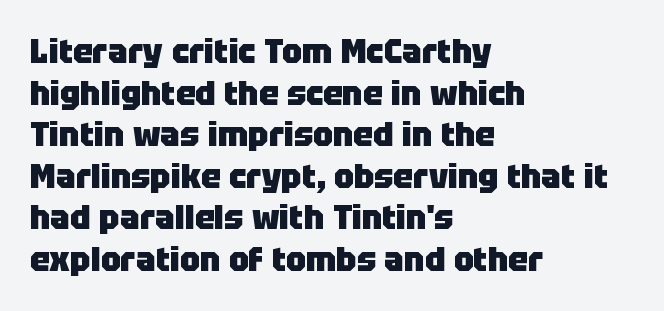
Glance below the letters and you will spot only blank space. Stroke thickness is high; the sample reads as a true bold. The rendering keeps characters at their native spacing. What kind of face is this? One without serifs — a sans. The rows are spaced the way most documents space them.
